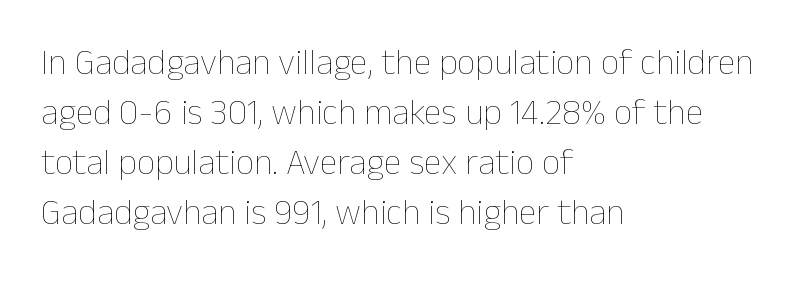
{"italic": "no", "bold": "no", "weight": "thin", "width": "normal", "stroke_contrast": "low", "x_height": "medium", "monospaced": "no", "underline": "no", "align": "left", "line_spacing": "normal", "line_spacing_ratio": 1.39, "letter_spacing": "normal", "letter_spacing_em": 0.0, "glyph_px": 36}
